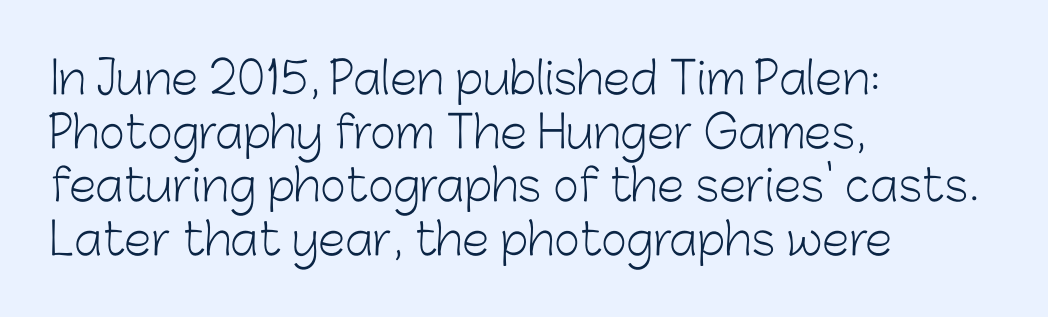
The image shows 44 px light sans-serif type, upright; set left-aligned, line spacing 1.22x, normal letter spacing, not underlined; low stroke contrast and a medium x-height.
